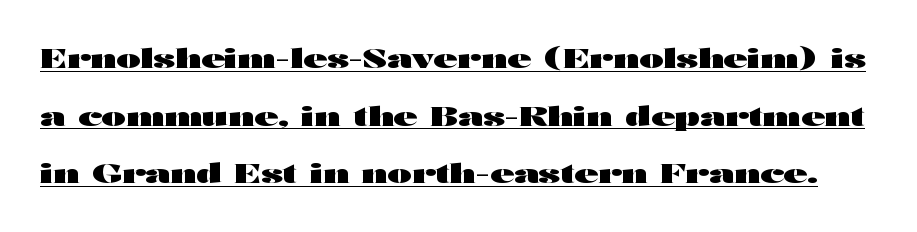
{"italic": "no", "bold": "yes", "underline": "yes", "line_spacing": "loose", "line_spacing_ratio": 2.22, "letter_spacing": "normal", "letter_spacing_em": 0.0, "glyph_px": 26}
